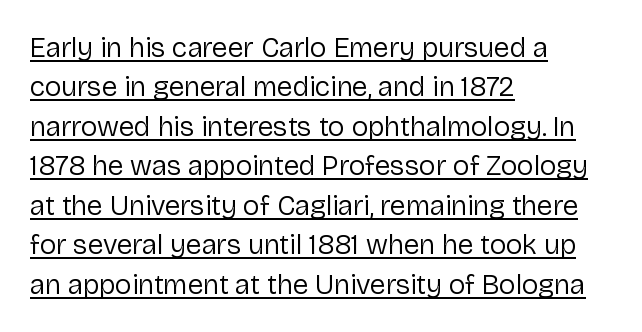
Q: Is the text bold? A: No.
Q: Is the text italic (slanted)? A: No, it is upright.
Q: Is the typeface a serif or a sans-serif typeface? A: Sans-serif.
Q: Is the text underlined? A: Yes.
Q: How is the paragraph aligned? A: Left-aligned.
Q: Is the spacing between letters normal or unusually wide? A: Normal.
Q: Is the spacing between lines tight, normal or loose? A: Normal.
Q: Width (condensed, normal, or wide)? A: Normal.
Q: Stroke contrast? A: Low.
Q: x-height? A: Medium.
Q: Monospaced? A: No.
